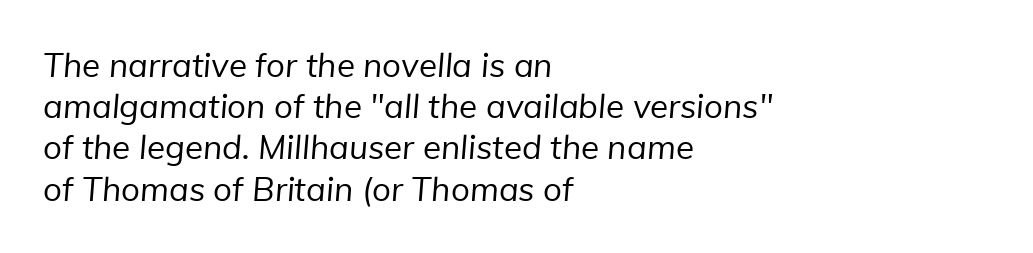
The image shows 33 px regular-weight sans-serif type; set left-aligned, normal line spacing (1.25x), normal letter spacing, not underlined; low stroke contrast and a medium x-height.
